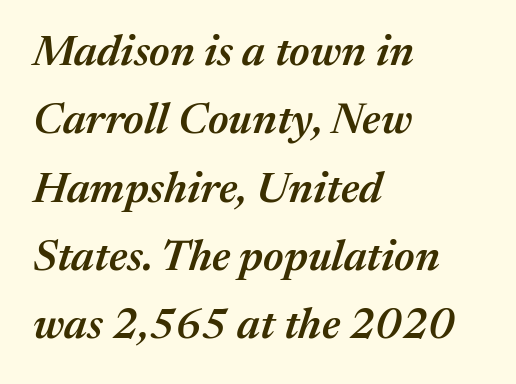
The image shows 43 px semibold type, italic (leaning right); set left-aligned, normal line spacing (1.59x), normal letter spacing, not underlined; medium stroke contrast and a medium x-height.
